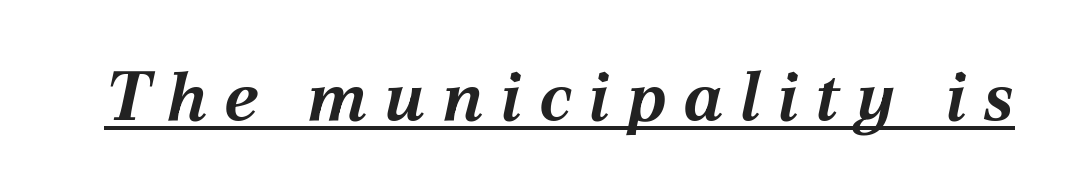
Q: Is the text bold? A: Yes.
Q: Is the text italic (slanted)? A: Yes, it leans right by about 12 degrees.
Q: Is the text underlined? A: Yes.
Q: Is the spacing between letters normal or unusually wide? A: Unusually wide.
Q: Width (condensed, normal, or wide)? A: Normal.
Q: Stroke contrast? A: Medium.
Q: x-height? A: Medium.
Q: Monospaced? A: No.
